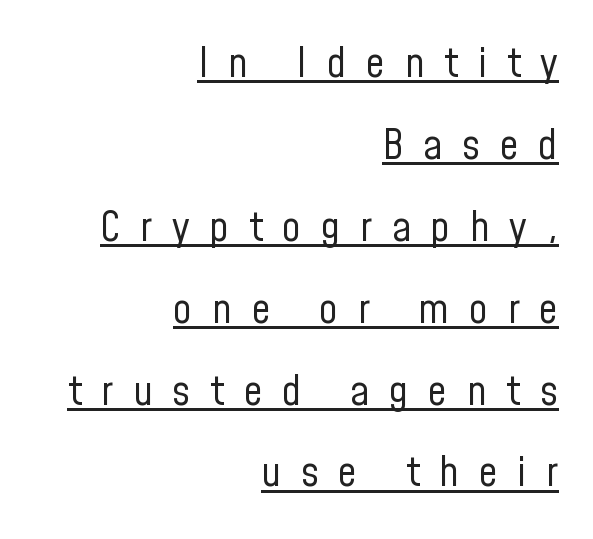
{"serif": "no", "italic": "no", "bold": "no", "weight": "regular", "width": "condensed", "stroke_contrast": "low", "x_height": "medium", "monospaced": "no", "underline": "yes", "align": "right", "line_spacing": "loose", "line_spacing_ratio": 1.95, "letter_spacing": "wide", "letter_spacing_em": 0.47, "glyph_px": 42}
